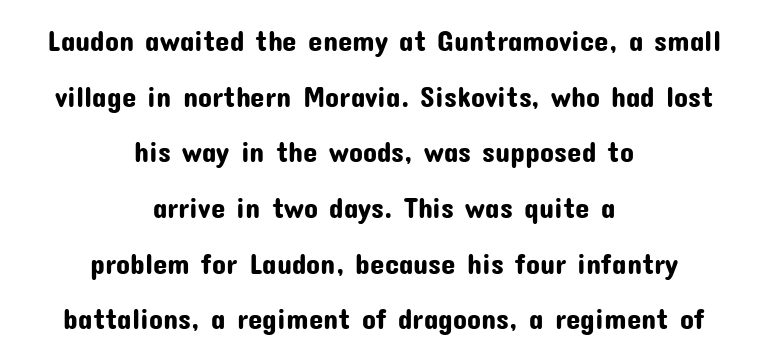
The image shows 29 px sans-serif type, upright; set centered, loose line spacing (1.92x), normal letter spacing, not underlined; low stroke contrast and a medium x-height.
